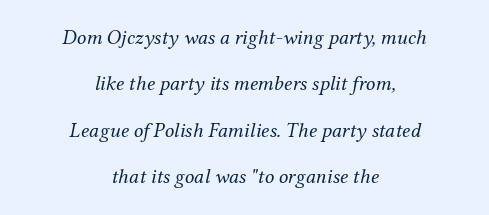
The image shows 21 px text type, italic (leaning right); set centered, loose line spacing (2.21x), normal letter spacing, not underlined.
